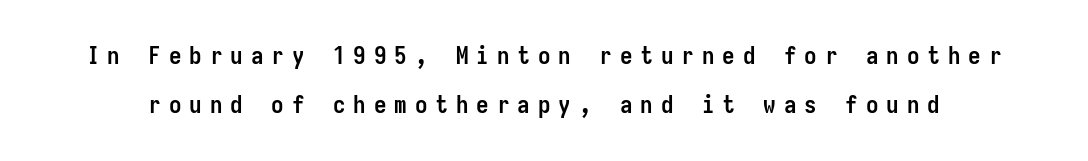
{"italic": "no", "bold": "yes", "underline": "no", "line_spacing": "loose", "line_spacing_ratio": 1.97, "letter_spacing": "wide", "letter_spacing_em": 0.32, "glyph_px": 25}
